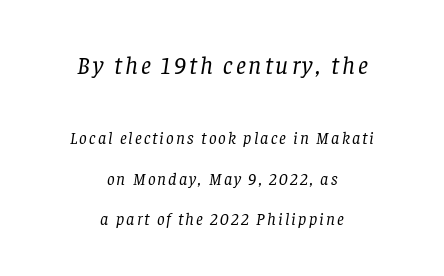
Q: Is the text bold? A: No.
Q: Is the text italic (slanted)? A: Yes, it leans right by about 8 degrees.
Q: Is the text underlined? A: No.
Q: How is the paragraph aligned? A: Centered.
Q: Is the spacing between lines tight, normal or loose? A: Loose.
Q: Which block of text is set in a larger size, the first (top) or the second (bottom)? A: The first (top) one.
